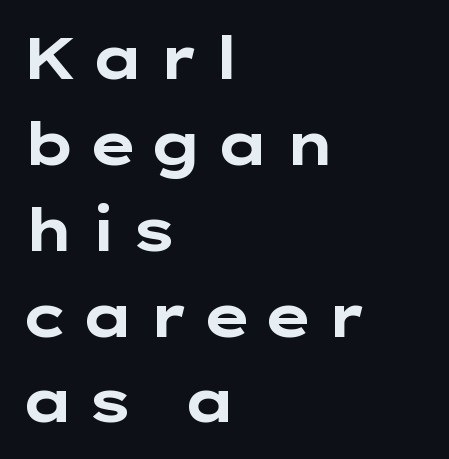
{"serif": "no", "italic": "no", "bold": "yes", "weight": "bold", "width": "wide", "stroke_contrast": "low", "x_height": "medium", "monospaced": "no", "underline": "no", "align": "left", "line_spacing": "normal", "line_spacing_ratio": 1.48, "letter_spacing": "wide", "letter_spacing_em": 0.2, "glyph_px": 58}
